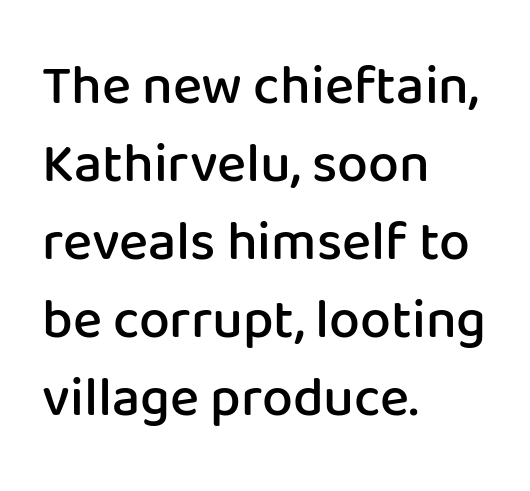
{"serif": "no", "italic": "no", "bold": "semi", "weight": "semibold", "width": "normal", "stroke_contrast": "low", "x_height": "medium", "monospaced": "no", "underline": "no", "align": "left", "line_spacing": "normal", "line_spacing_ratio": 1.42, "letter_spacing": "normal", "letter_spacing_em": 0.0, "glyph_px": 55}
